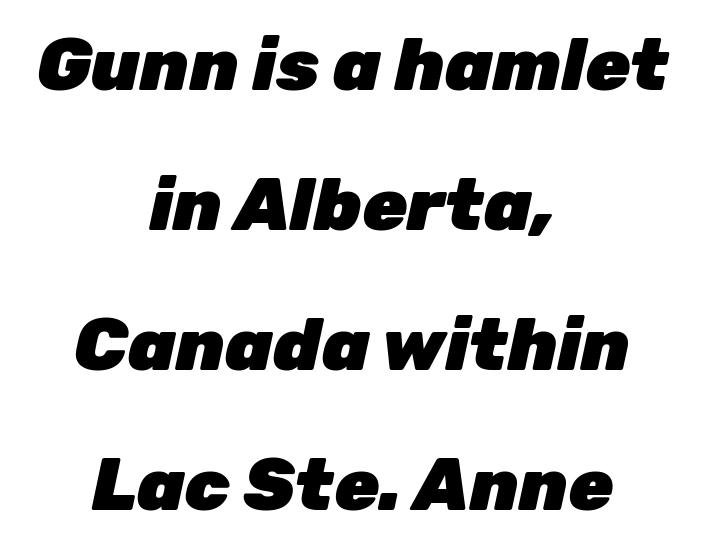
The image shows 73 px heavy type, italic (leaning right); set centered, loose line spacing (1.92x), normal letter spacing, not underlined; low stroke contrast and a medium x-height.
